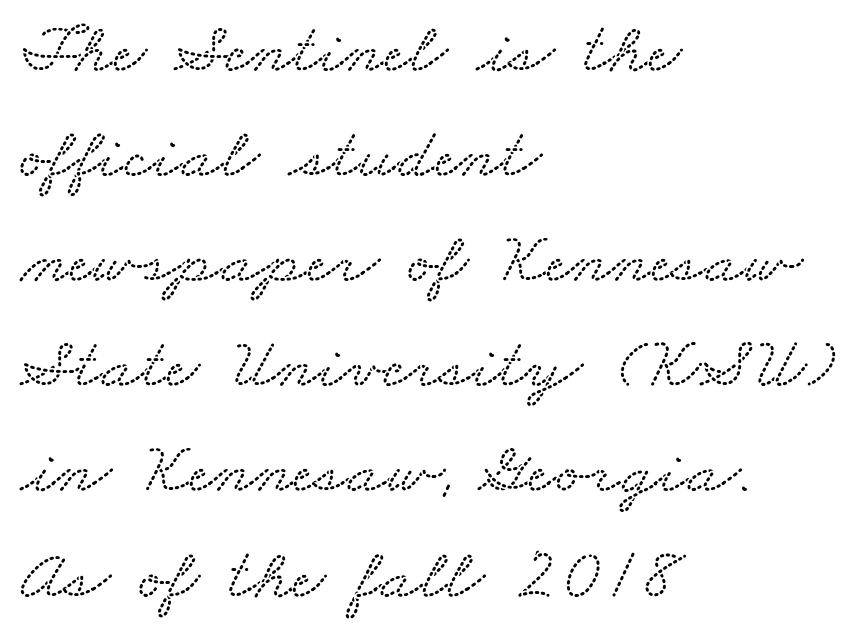
Q: Is the typeface a serif or a sans-serif typeface? A: Serif.
Q: Is the text underlined? A: No.
Q: How is the paragraph aligned? A: Left-aligned.
Q: Is the spacing between letters normal or unusually wide? A: Normal.
Q: Is the spacing between lines tight, normal or loose? A: Normal.
Q: Width (condensed, normal, or wide)? A: Wide.
Q: Stroke contrast? A: Medium.
Q: x-height? A: Small.
Q: Monospaced? A: No.
